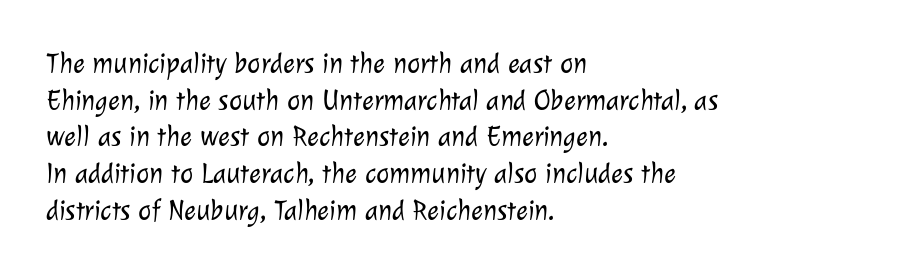
Q: Is the text bold? A: No.
Q: Is the typeface a serif or a sans-serif typeface? A: Sans-serif.
Q: Is the text underlined? A: No.
Q: How is the paragraph aligned? A: Left-aligned.
Q: Is the spacing between letters normal or unusually wide? A: Normal.
Q: Is the spacing between lines tight, normal or loose? A: Normal.
Q: Width (condensed, normal, or wide)? A: Normal.
Q: Stroke contrast? A: Low.
Q: x-height? A: Medium.
Q: Monospaced? A: No.
